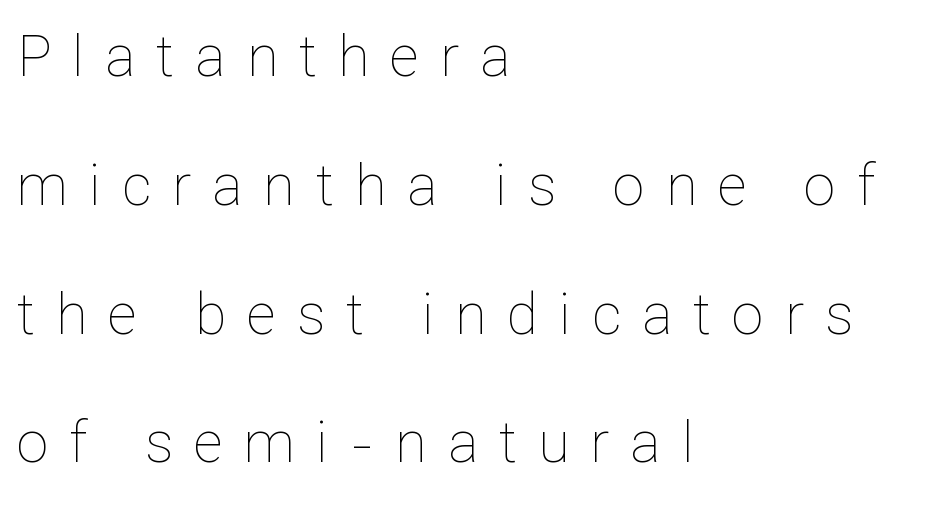
The image shows 57 px thin type, upright; set left-aligned, loose line spacing (2.26x), unusually wide letter spacing (+0.37 em), not underlined; low stroke contrast and a medium x-height.
